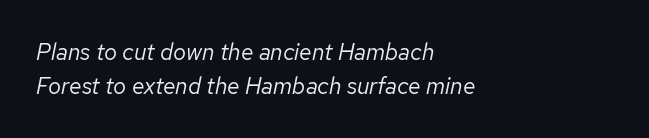
{"italic": "yes", "lean": "right", "slant_degrees": 12, "bold": "no", "underline": "no", "align": "left", "line_spacing": "normal", "line_spacing_ratio": 1.47, "letter_spacing": "normal", "letter_spacing_em": 0.0, "glyph_px": 23}
